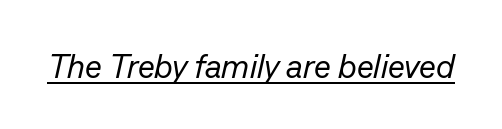
Q: Is the text bold? A: No.
Q: Is the text italic (slanted)? A: Yes, it leans right by about 13 degrees.
Q: Is the text underlined? A: Yes.
Q: Is the spacing between letters normal or unusually wide? A: Normal.
Q: Width (condensed, normal, or wide)? A: Normal.
Q: Stroke contrast? A: Low.
Q: x-height? A: Medium.
Q: Monospaced? A: No.
